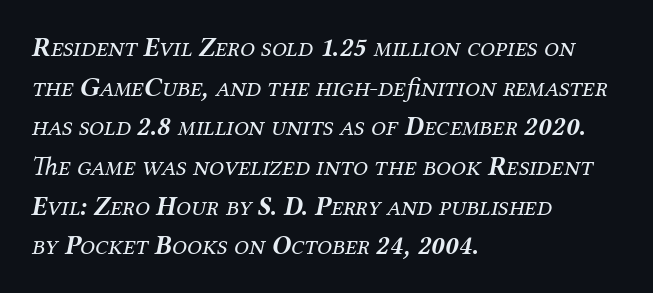
{"italic": "yes", "lean": "right", "slant_degrees": 12, "bold": "no", "underline": "no", "align": "left", "line_spacing": "normal", "line_spacing_ratio": 1.47, "letter_spacing": "normal", "letter_spacing_em": 0.0, "glyph_px": 27}
